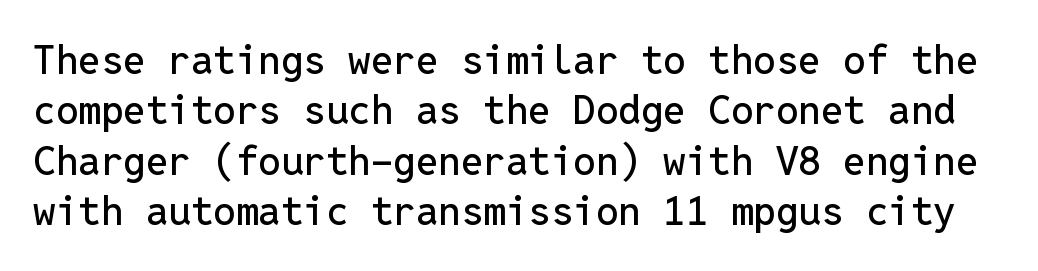
Q: Is the text italic (slanted)? A: No, it is upright.
Q: Is the typeface a serif or a sans-serif typeface? A: Sans-serif.
Q: Is the text underlined? A: No.
Q: Is the spacing between letters normal or unusually wide? A: Normal.
Q: Is the spacing between lines tight, normal or loose? A: Normal.
Q: Width (condensed, normal, or wide)? A: Normal.
Q: Stroke contrast? A: Low.
Q: x-height? A: Medium.
Q: Monospaced? A: Yes.
